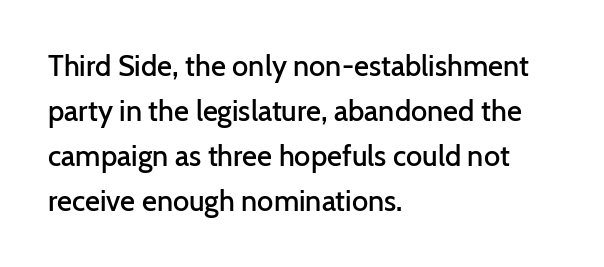
A typesetter would call this proportional, since set widths differ per character. The passage shown is typeset with a sans-serif family. Italic? Not at all — the glyphs are vertical. A typesetter would call this leading conventional body-copy spacing.
